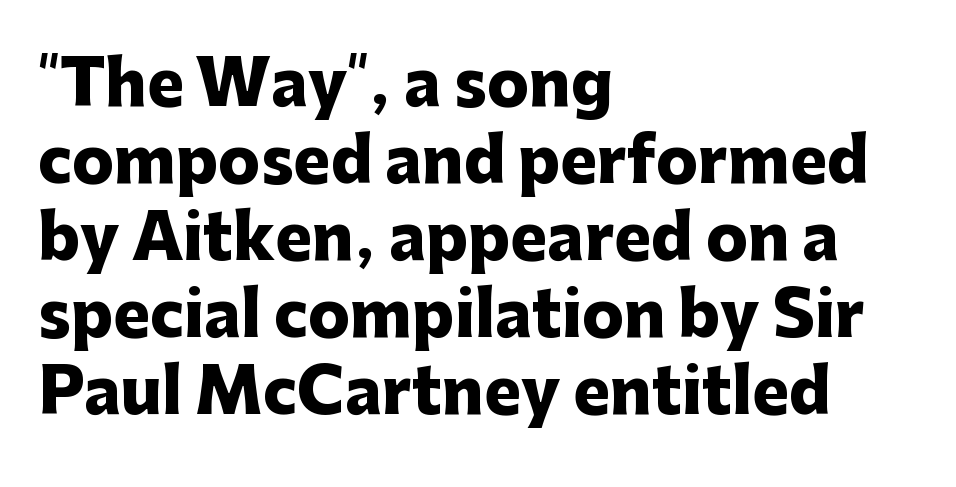
{"serif": "no", "italic": "no", "bold": "yes", "weight": "heavy", "width": "normal", "stroke_contrast": "low", "x_height": "medium", "monospaced": "no", "underline": "no", "align": "left", "line_spacing_ratio": 1.24, "letter_spacing": "normal", "letter_spacing_em": 0.0, "glyph_px": 62}
